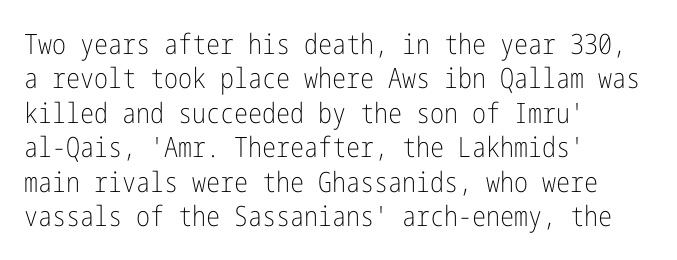
Heft: none added — not bold. No extra tracking has been applied to these lines. The lines in this sample share a left origin and differ only in where they stop. Quick note: not italic, upright. Bare-footed words on every line.
